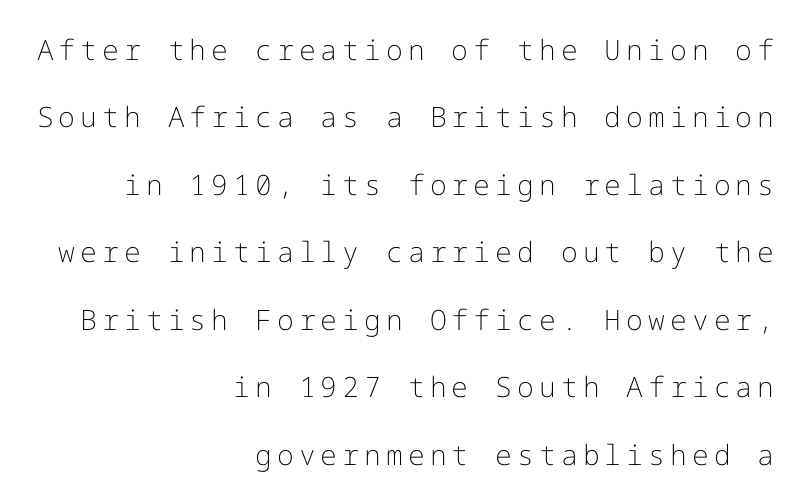
The image shows 28 px light sans-serif type, upright; set right-aligned, loose line spacing (2.41x), not underlined; low stroke contrast and a medium x-height.
